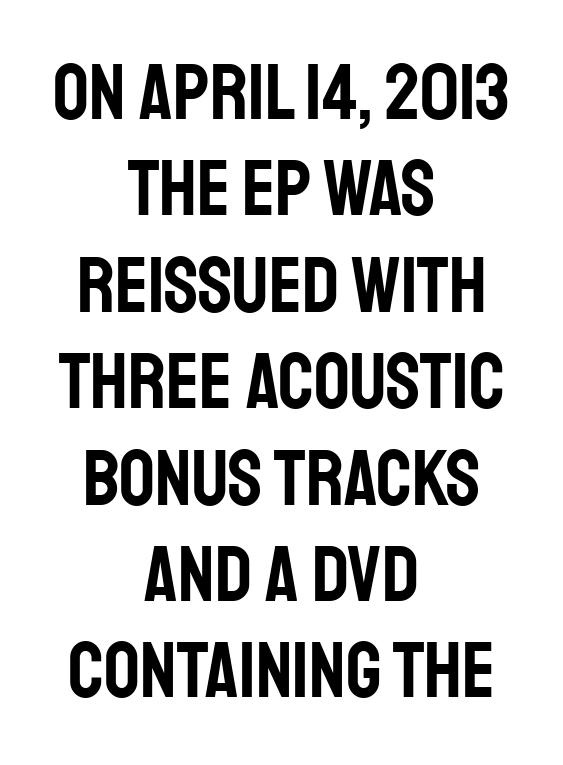
The image shows 79 px condensed sans-serif type, upright; set centered, line spacing 1.22x, normal letter spacing, not underlined; low stroke contrast and a large x-height.
